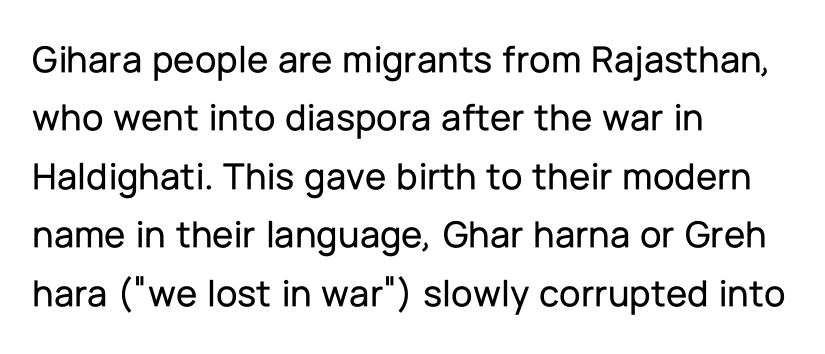
{"serif": "no", "italic": "no", "width": "normal", "stroke_contrast": "low", "x_height": "medium", "monospaced": "no", "underline": "no", "align": "left", "line_spacing": "normal", "line_spacing_ratio": 1.5, "letter_spacing": "normal", "letter_spacing_em": 0.0, "glyph_px": 39}
